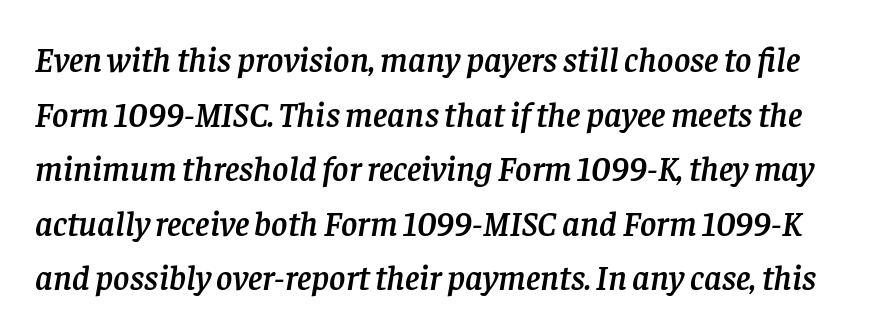
Q: Is the text italic (slanted)? A: Yes, it leans right by about 8 degrees.
Q: Is the typeface a serif or a sans-serif typeface? A: Serif.
Q: Is the text underlined? A: No.
Q: Is the spacing between letters normal or unusually wide? A: Normal.
Q: Is the spacing between lines tight, normal or loose? A: Normal.
Q: Width (condensed, normal, or wide)? A: Normal.
Q: Stroke contrast? A: Low.
Q: x-height? A: Large.
Q: Monospaced? A: No.
